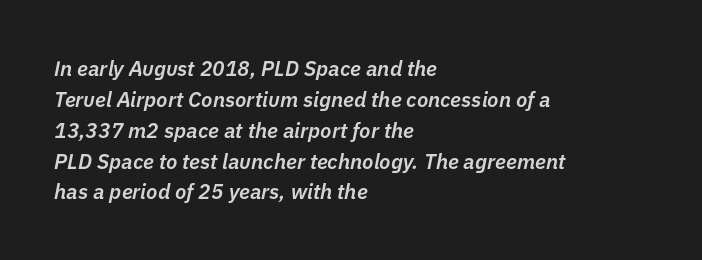
Q: Is the text bold? A: Semi-bold.
Q: Is the text italic (slanted)? A: Yes, it leans right by about 11 degrees.
Q: Is the text underlined? A: No.
Q: How is the paragraph aligned? A: Left-aligned.
Q: Is the spacing between letters normal or unusually wide? A: Normal.
Q: Is the spacing between lines tight, normal or loose? A: Normal.
